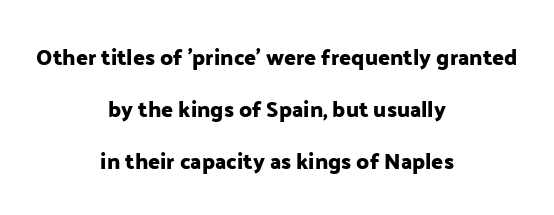
{"italic": "no", "underline": "no", "align": "center", "line_spacing": "loose", "line_spacing_ratio": 2.36, "letter_spacing": "normal", "letter_spacing_em": 0.0, "glyph_px": 22}
